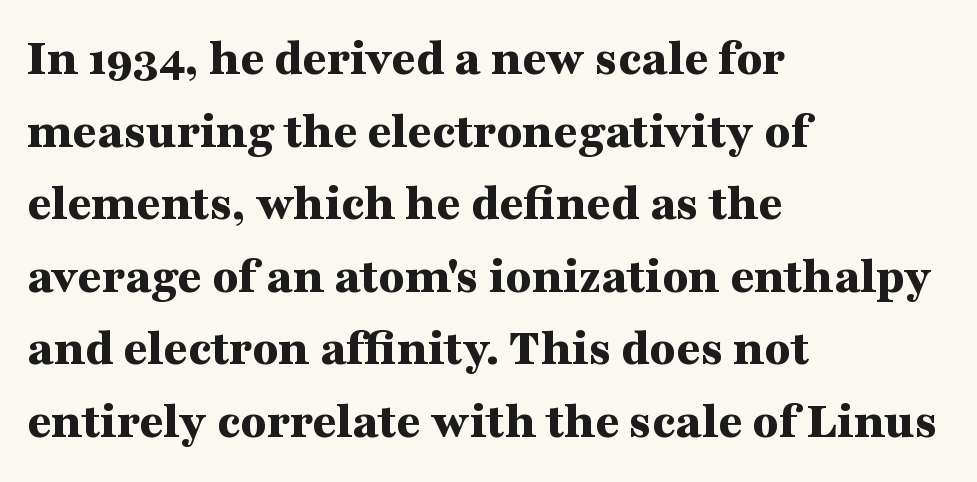
{"serif": "yes", "italic": "no", "bold": "yes", "weight": "bold", "width": "wide", "stroke_contrast": "medium", "x_height": "medium", "monospaced": "no", "underline": "no", "align": "left", "line_spacing": "normal", "line_spacing_ratio": 1.37, "letter_spacing": "normal", "letter_spacing_em": 0.0, "glyph_px": 53}
